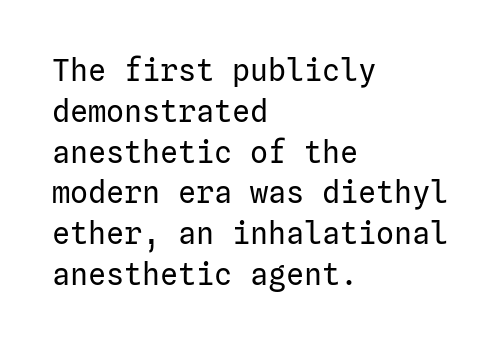
The tracking reads as untouched default to a designer's eye. Lines of text with bare space underneath. Is there any slant? The stems are plumb. Stroke thickness stays within the range of a standard reading face or lighter. Regarding leading, the lines here are spaced in the standard way. In terms of letterform style, serifs are entirely absent.
